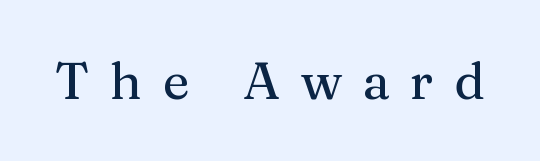
Look at the bottom of the vertical strokes: they flare into serifs here. Think of a printed novel: that variable character pitch is what you see here. In terms of posture, this sample is upright. No word sits above an underline. Compared with typical body copy, the letter spacing here is much looser.
